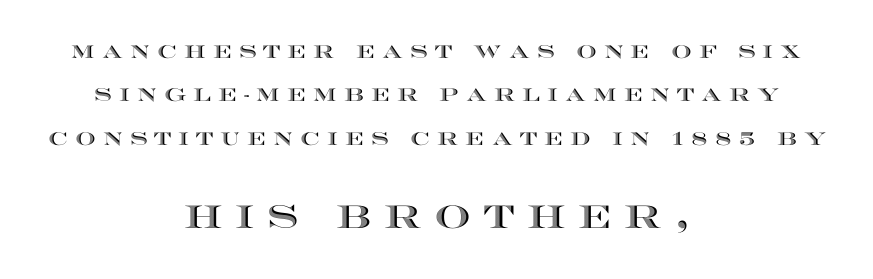
Compared with typical paragraphs, the rows here are farther apart. The type is letterspaced generously, with wide tracking. The face used here is proportionally spaced, like ordinary book or web type. The font's upright variant was chosen for this text. Caption: multi-line text, centered on the measure. These two chunks differ in scale, with the bottom chunk taking the larger measure.
